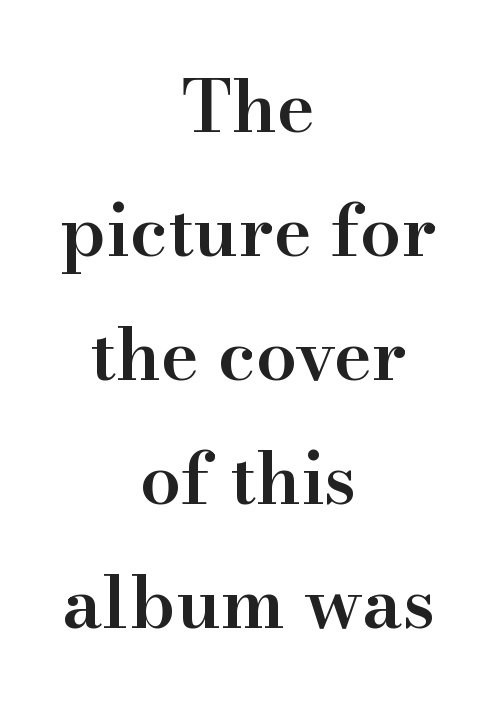
The image shows 73 px semibold serif type, upright; set centered, normal line spacing (1.7x), normal letter spacing, not underlined; high stroke contrast and a small x-height.
